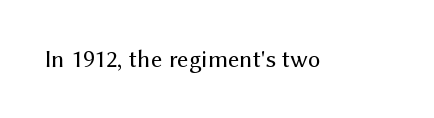
Q: Is the text bold? A: No.
Q: Is the text italic (slanted)? A: No, it is upright.
Q: Is the text underlined? A: No.
Q: Is the spacing between letters normal or unusually wide? A: Normal.
